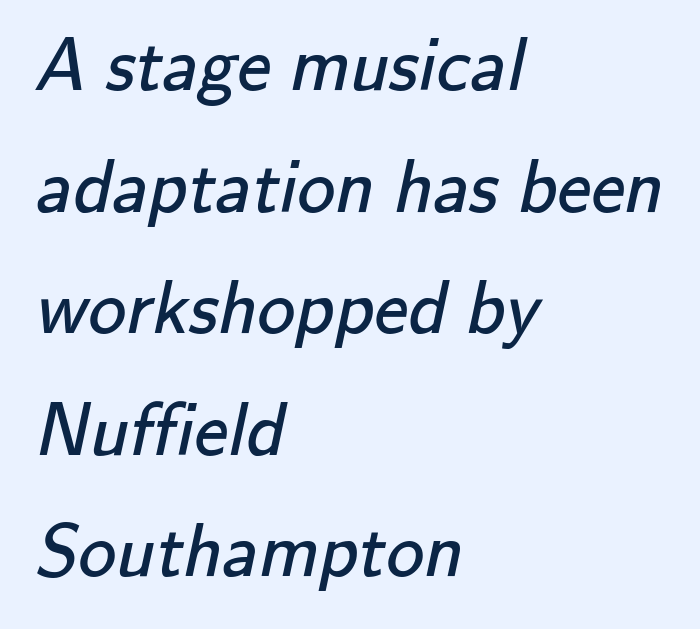
Compared with typical paragraphs, the rows here are spaced about the same. Examine the stroke ends and you'll find no serifs. The strokes are not fattened; the text isn't bold. What stands out about the letter spacing? Nothing — it is the standard amount.
